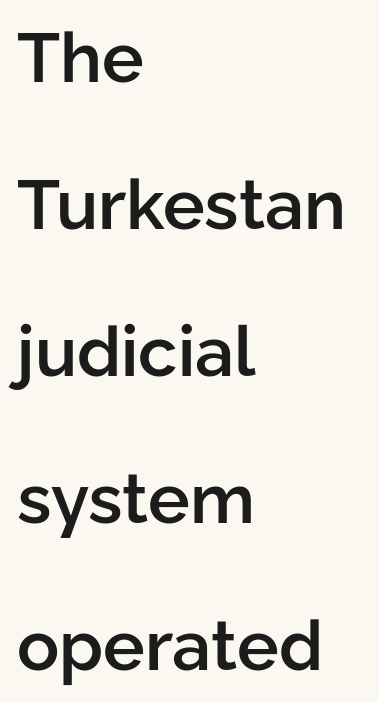
Descenders are the only things crossing below the line. Honestly, the rows look like they've been pulled way apart. There is no visible air inserted between adjacent glyphs. The passage shown is typeset with a sans-serif family. You could not count columns in this text — the font is proportionally spaced.
